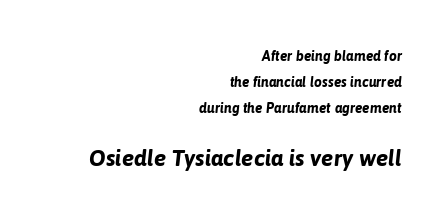
The text carries the slant typical of an italic or oblique font. The emphasis by scale lands on block number two, below. Honestly, the letter spacing is just normal — you wouldn't notice it. The compositor pushed each line to the right boundary. The letters are bold, with thick, heavy strokes.
